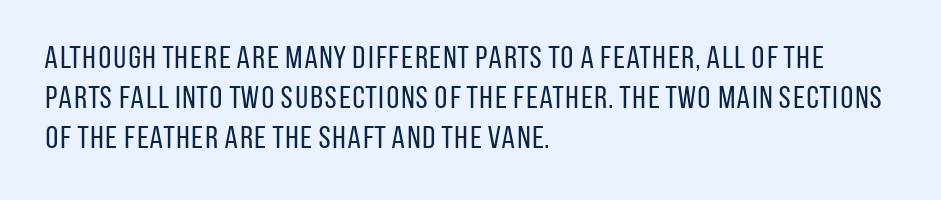
Q: Is the text bold? A: No.
Q: Is the text italic (slanted)? A: No, it is upright.
Q: Is the typeface a serif or a sans-serif typeface? A: Sans-serif.
Q: Is the text underlined? A: No.
Q: How is the paragraph aligned? A: Left-aligned.
Q: Is the spacing between letters normal or unusually wide? A: Normal.
Q: Is the spacing between lines tight, normal or loose? A: Normal.
Q: Width (condensed, normal, or wide)? A: Condensed.
Q: Stroke contrast? A: Low.
Q: x-height? A: Large.
Q: Monospaced? A: No.
